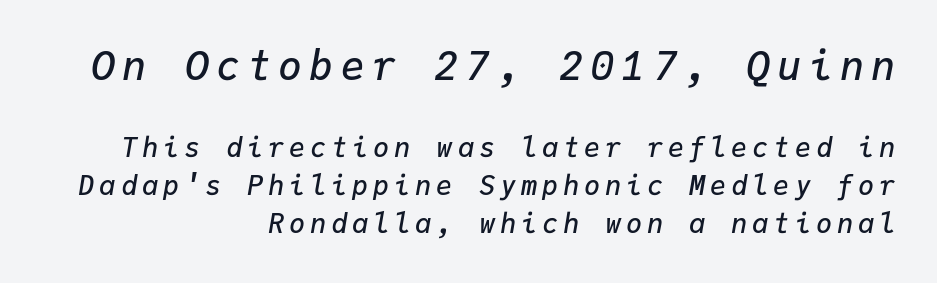
{"italic": "yes", "lean": "right", "slant_degrees": 9, "bold": "semi", "weight": "semibold", "width": "normal", "stroke_contrast": "low", "x_height": "medium", "monospaced": "yes", "underline": "no", "align": "right", "line_spacing": "normal", "line_spacing_ratio": 1.42, "larger_block": "first", "size_ratio": 1.48, "glyph_px": 40}
